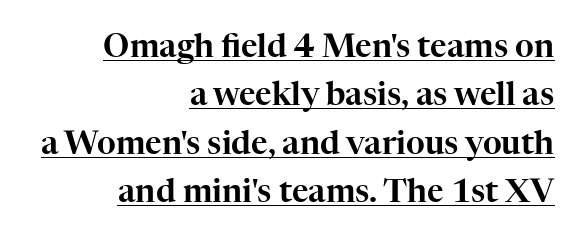
Q: Is the text italic (slanted)? A: No, it is upright.
Q: Is the typeface a serif or a sans-serif typeface? A: Serif.
Q: Is the text underlined? A: Yes.
Q: How is the paragraph aligned? A: Right-aligned.
Q: Is the spacing between letters normal or unusually wide? A: Normal.
Q: Is the spacing between lines tight, normal or loose? A: Normal.
Q: Width (condensed, normal, or wide)? A: Normal.
Q: Stroke contrast? A: High.
Q: x-height? A: Medium.
Q: Monospaced? A: No.
